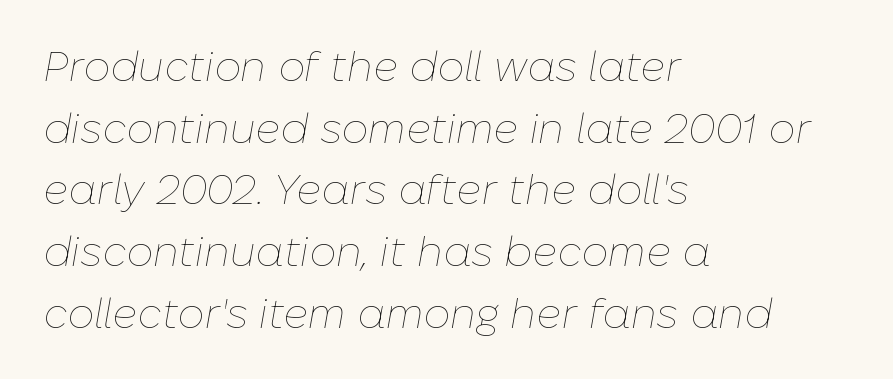
Characters are canted at an angle relative to the baseline's perpendicular. The block of text has a typical density, with ordinary space between rows. Character widths vary here, with narrow letters taking less room than wide ones. There is no visible air inserted between adjacent glyphs. Bare-footed words on every line.
